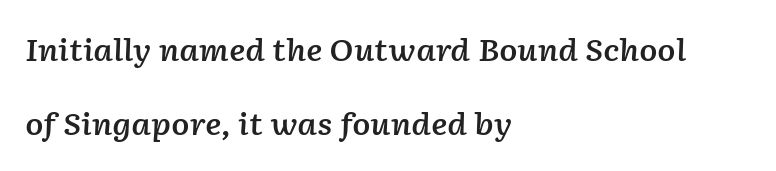
The image shows 30 px semibold type, italic (leaning right); set left-aligned, loose line spacing (2.47x), normal letter spacing, not underlined; low stroke contrast and a medium x-height.
